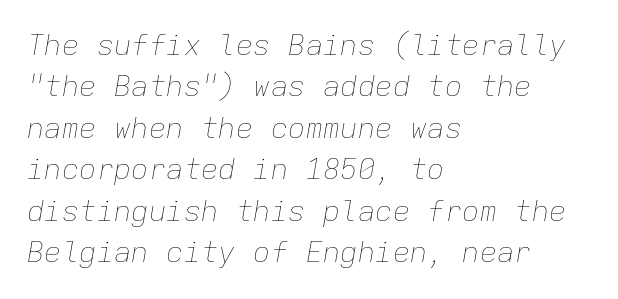
The rendering anchors every line to the left-hand side. Characters follow at the spacing the type designer built in. The glyphs are unaccompanied by any horizontal stroke below them. Nothing heavy about these letters — not bold at all. These lines were composed using italics.
